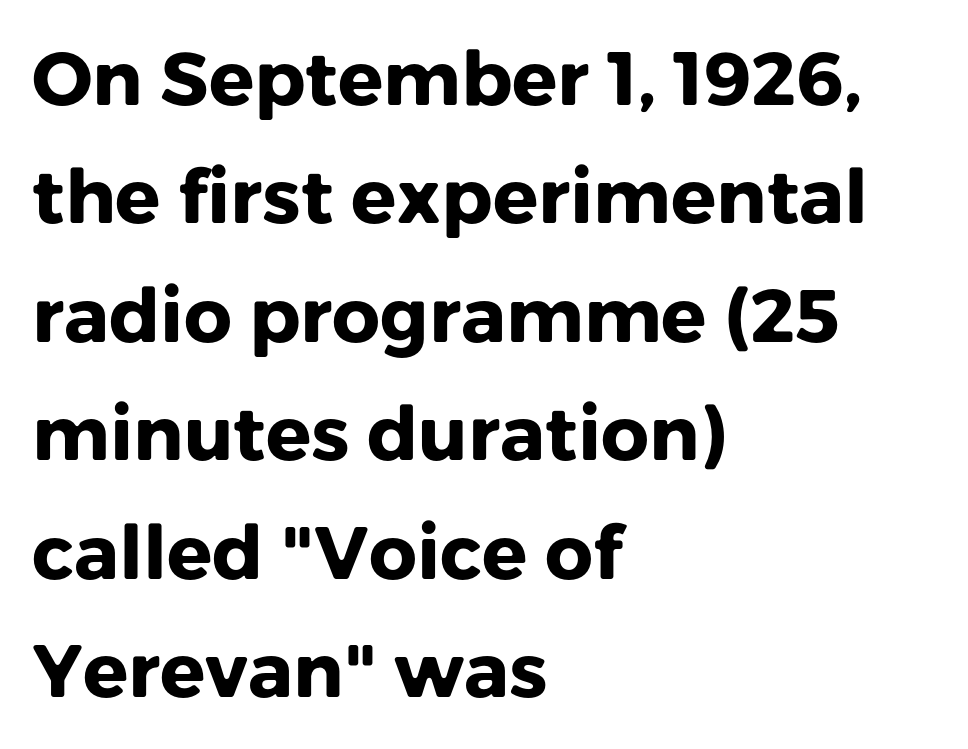
{"serif": "no", "italic": "no", "bold": "yes", "weight": "heavy", "width": "normal", "stroke_contrast": "low", "x_height": "medium", "monospaced": "no", "underline": "no", "align": "left", "line_spacing": "normal", "line_spacing_ratio": 1.58, "letter_spacing": "normal", "letter_spacing_em": 0.0, "glyph_px": 75}
